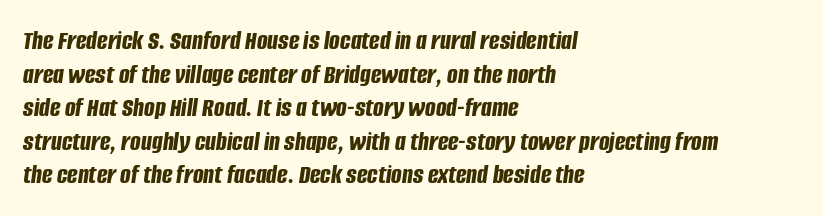
{"italic": "yes", "lean": "right", "slant_degrees": 8, "bold": "yes", "weight": "bold", "width": "condensed", "stroke_contrast": "low", "x_height": "large", "monospaced": "no", "underline": "no", "align": "left", "line_spacing_ratio": 1.2, "letter_spacing": "normal", "letter_spacing_em": 0.0, "glyph_px": 28}
